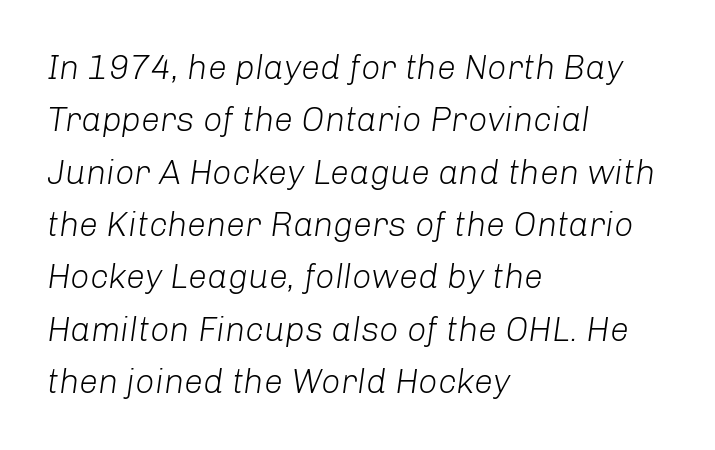
Q: Is the text bold? A: No.
Q: Is the text italic (slanted)? A: Yes, it leans right by about 8 degrees.
Q: Is the text underlined? A: No.
Q: How is the paragraph aligned? A: Left-aligned.
Q: Is the spacing between letters normal or unusually wide? A: Normal.
Q: Is the spacing between lines tight, normal or loose? A: Normal.
Q: Width (condensed, normal, or wide)? A: Normal.
Q: Stroke contrast? A: Low.
Q: x-height? A: Medium.
Q: Monospaced? A: No.
